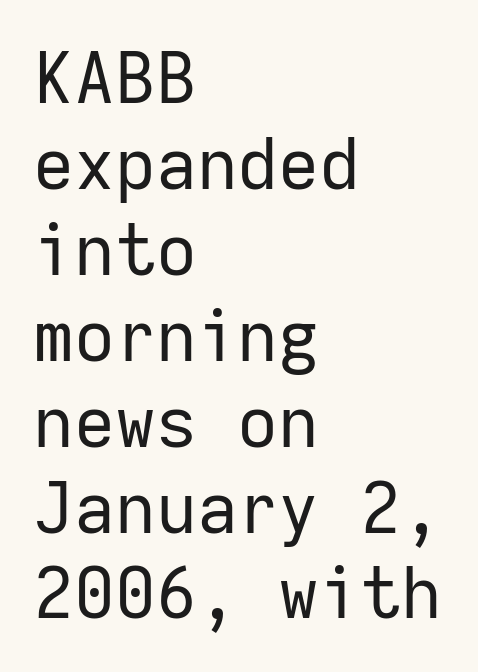
Ascenders rise straight up at ninety degrees. Bold? No — there's no thickening of the strokes. The setting favours the left margin, as ordinary paragraphs usually do. The string is rendered with underlining switched off.
